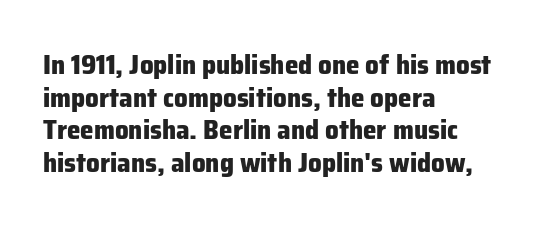
The image shows 27 px bold type, upright; set left-aligned, line spacing 1.21x, normal letter spacing, not underlined.
